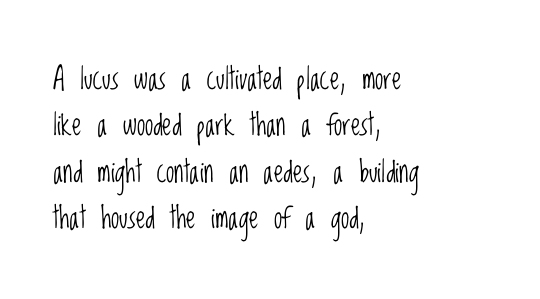
Q: Is the text bold? A: No.
Q: Is the text italic (slanted)? A: No, it is upright.
Q: Is the typeface a serif or a sans-serif typeface? A: Sans-serif.
Q: Is the text underlined? A: No.
Q: How is the paragraph aligned? A: Left-aligned.
Q: Is the spacing between letters normal or unusually wide? A: Normal.
Q: Is the spacing between lines tight, normal or loose? A: Normal.
Q: Width (condensed, normal, or wide)? A: Condensed.
Q: Stroke contrast? A: Low.
Q: x-height? A: Large.
Q: Monospaced? A: No.
